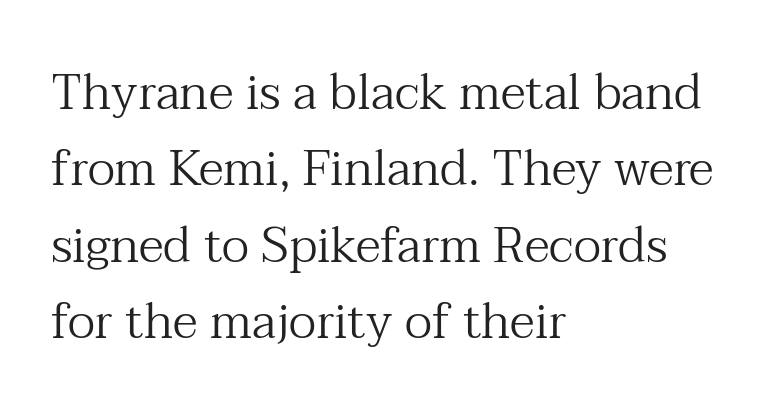
Serifs: yes, visible at the terminals of the letterforms. Tracking value appears to be zero — textbook default spacing. The letters advance in unequal steps, a hallmark of proportional type. Stroke thickness stays within the range of a standard reading face or lighter. Interline gaps are of average width in this sample.
